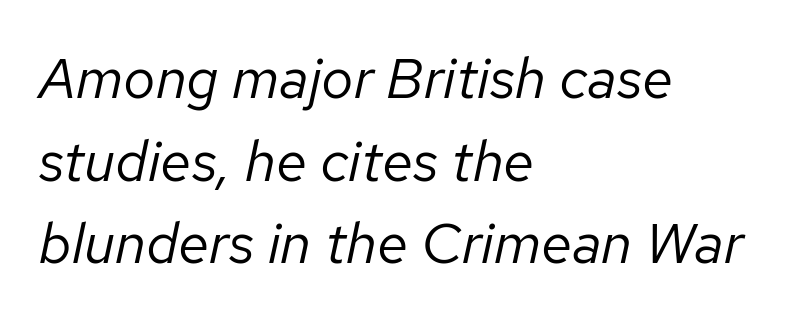
{"italic": "yes", "lean": "right", "slant_degrees": 12, "bold": "no", "weight": "regular", "width": "normal", "stroke_contrast": "low", "x_height": "medium", "monospaced": "no", "underline": "no", "align": "left", "line_spacing": "normal", "line_spacing_ratio": 1.45, "letter_spacing": "normal", "letter_spacing_em": 0.0, "glyph_px": 57}
